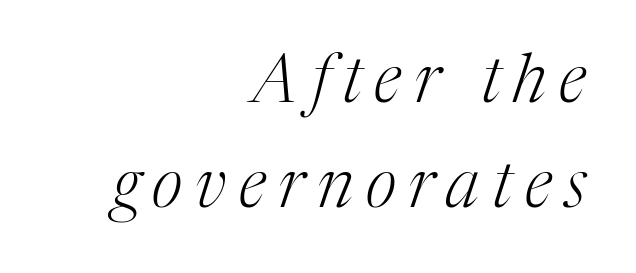
Q: Is the text bold? A: No.
Q: Is the text italic (slanted)? A: Yes, it leans right by about 17 degrees.
Q: Is the typeface a serif or a sans-serif typeface? A: Serif.
Q: Is the text underlined? A: No.
Q: How is the paragraph aligned? A: Right-aligned.
Q: Is the spacing between lines tight, normal or loose? A: Normal.
Q: Width (condensed, normal, or wide)? A: Normal.
Q: Stroke contrast? A: Medium.
Q: x-height? A: Medium.
Q: Monospaced? A: No.
